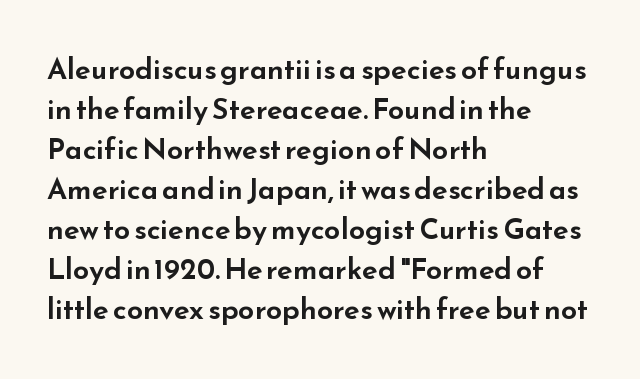
Do the letters lean? They stand straight. The line-height multiplier appears to be the usual default. The passage shown has conventional tracking throughout. The rendering anchors every line to the left-hand side. Bare-footed words on every line. Each letter's strokes conclude bluntly, with no projecting serifs.
